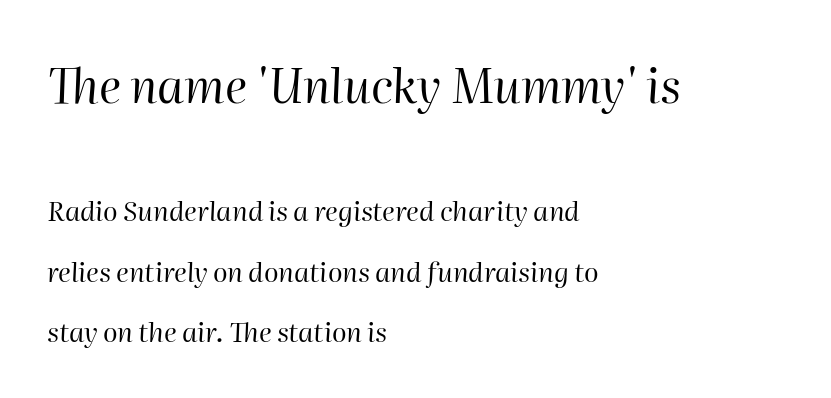
The image shows 47 px regular-weight type, italic (leaning right); set left-aligned, loose line spacing (2.23x), normal letter spacing, not underlined; the first (top) block is 1.74x larger; high stroke contrast and a medium x-height.
